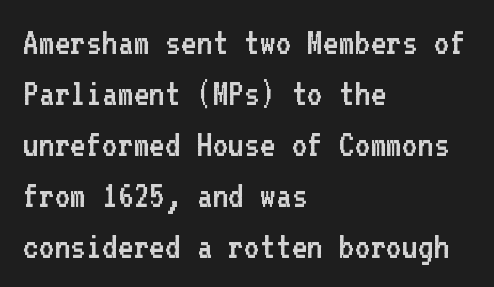
The line texture is even and compact thanks to regular tracking. Stem width sits at or under what a default text font uses. Casual observation: everything's shoved over to the left. This is sans-serif lettering, the kind often seen on screens and signage. Each new line begins a customary step beneath the previous one.
